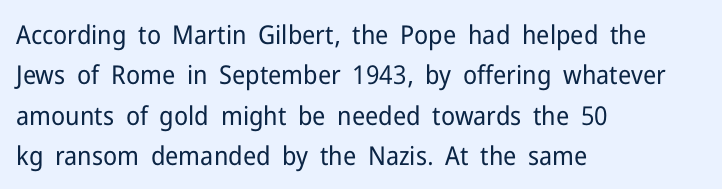
The image shows 26 px text type, upright; set left-aligned, normal line spacing (1.55x), normal letter spacing, not underlined.
